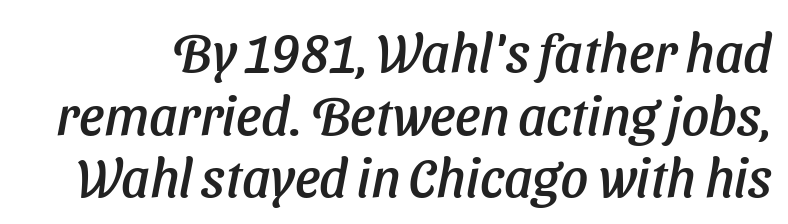
{"italic": "yes", "lean": "right", "slant_degrees": 11, "width": "normal", "stroke_contrast": "low", "x_height": "medium", "monospaced": "no", "underline": "no", "line_spacing_ratio": 1.16, "letter_spacing": "normal", "letter_spacing_em": 0.0, "glyph_px": 54}
